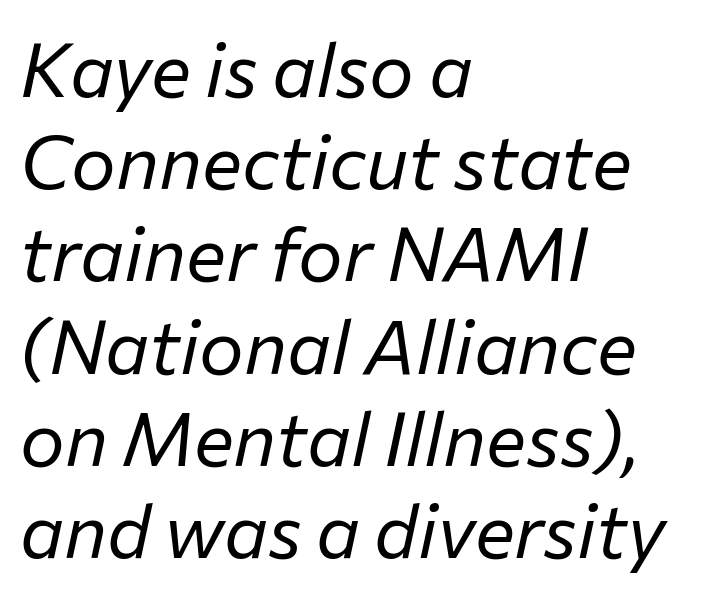
{"italic": "yes", "lean": "right", "slant_degrees": 12, "bold": "no", "weight": "regular", "width": "normal", "stroke_contrast": "low", "x_height": "medium", "monospaced": "no", "underline": "no", "align": "left", "line_spacing_ratio": 1.23, "letter_spacing": "normal", "letter_spacing_em": 0.0, "glyph_px": 75}
